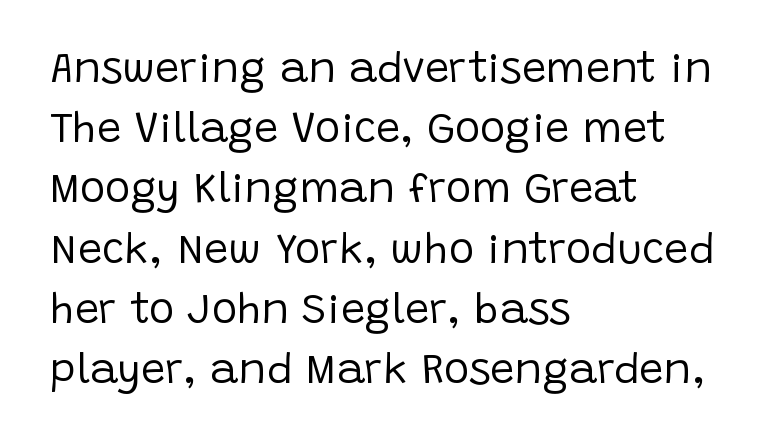
Q: Is the text bold? A: No.
Q: Is the text italic (slanted)? A: No, it is upright.
Q: Is the typeface a serif or a sans-serif typeface? A: Sans-serif.
Q: Is the text underlined? A: No.
Q: How is the paragraph aligned? A: Left-aligned.
Q: Is the spacing between letters normal or unusually wide? A: Normal.
Q: Is the spacing between lines tight, normal or loose? A: Normal.
Q: Width (condensed, normal, or wide)? A: Normal.
Q: Stroke contrast? A: Low.
Q: x-height? A: Large.
Q: Monospaced? A: No.
